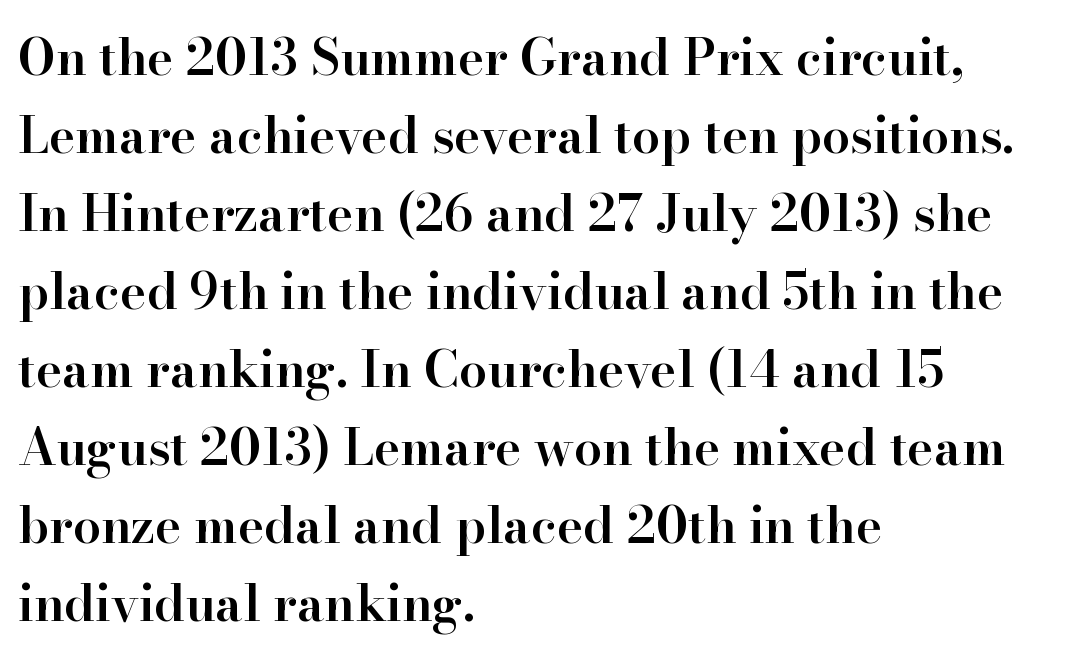
Q: Is the text bold? A: Semi-bold.
Q: Is the text italic (slanted)? A: No, it is upright.
Q: Is the typeface a serif or a sans-serif typeface? A: Serif.
Q: Is the text underlined? A: No.
Q: How is the paragraph aligned? A: Left-aligned.
Q: Is the spacing between letters normal or unusually wide? A: Normal.
Q: Is the spacing between lines tight, normal or loose? A: Normal.
Q: Width (condensed, normal, or wide)? A: Normal.
Q: Stroke contrast? A: High.
Q: x-height? A: Small.
Q: Monospaced? A: No.
